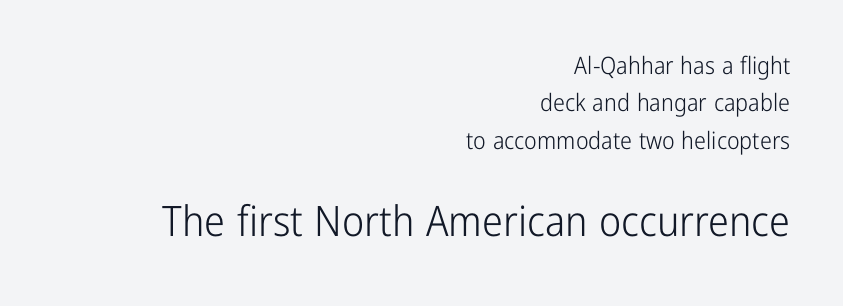
{"serif": "no", "italic": "no", "bold": "no", "weight": "light", "width": "condensed", "stroke_contrast": "low", "x_height": "medium", "monospaced": "no", "underline": "no", "align": "right", "line_spacing": "normal", "line_spacing_ratio": 1.56, "letter_spacing": "normal", "letter_spacing_em": 0.0, "larger_block": "second", "size_ratio": 1.75, "glyph_px": 42}
